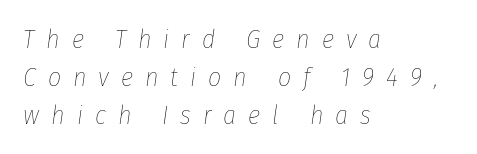
The image shows 26 px text type, italic (leaning right); set left-aligned, normal line spacing (1.46x), unusually wide letter spacing (+0.46 em), not underlined.
